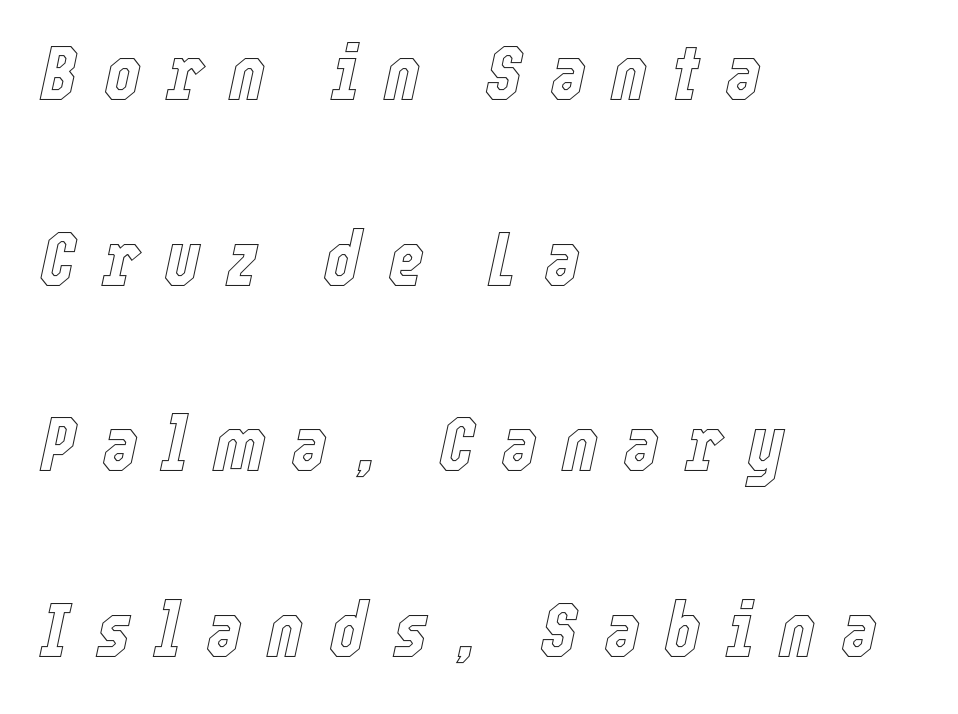
The type is letterspaced generously, with wide tracking. This sample trades compactness for vertical openness between lines. The lines are quadded left. Think of a printed novel: that variable character pitch is what you see here. Check under the words: just untouched page. An italicized treatment has been applied to the whole sample.
